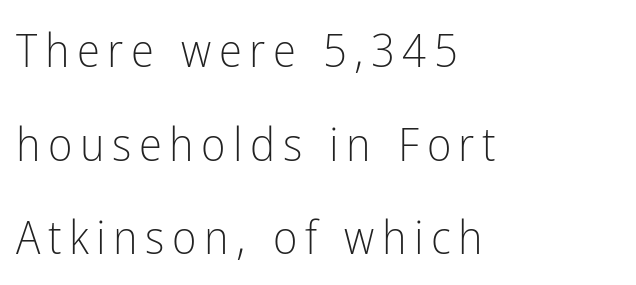
What's the leading like? Stretched, with rows far apart. Observe the absence of serifs on each vertical stroke in this sample. The strokes are not fattened; the text isn't bold. Line starts are locked; line ends wander. Anything drawn beneath the words? Only blank space. Note the varied advance widths — an 'i' is clearly narrower than an 'm'.
